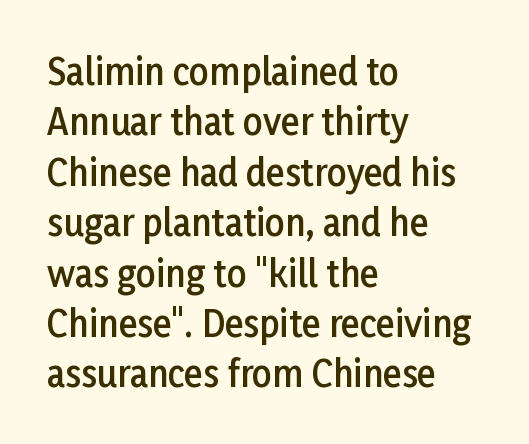
Q: Is the text bold? A: Semi-bold.
Q: Is the text italic (slanted)? A: No, it is upright.
Q: Is the typeface a serif or a sans-serif typeface? A: Sans-serif.
Q: Is the text underlined? A: No.
Q: How is the paragraph aligned? A: Left-aligned.
Q: Is the spacing between letters normal or unusually wide? A: Normal.
Q: Is the spacing between lines tight, normal or loose? A: Normal.
Q: Width (condensed, normal, or wide)? A: Normal.
Q: Stroke contrast? A: Low.
Q: x-height? A: Medium.
Q: Monospaced? A: No.
